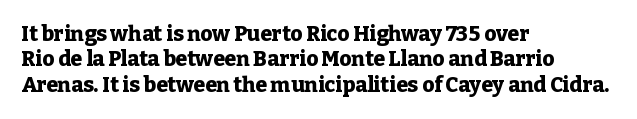
Q: Is the text bold? A: Yes.
Q: Is the text italic (slanted)? A: No, it is upright.
Q: Is the text underlined? A: No.
Q: How is the paragraph aligned? A: Left-aligned.
Q: Is the spacing between letters normal or unusually wide? A: Normal.
